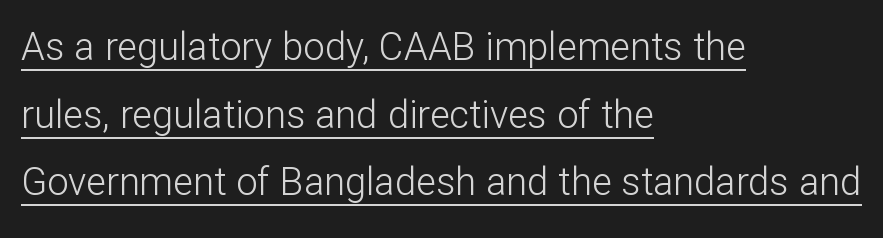
Q: Is the text bold? A: No.
Q: Is the text italic (slanted)? A: No, it is upright.
Q: Is the typeface a serif or a sans-serif typeface? A: Sans-serif.
Q: Is the text underlined? A: Yes.
Q: How is the paragraph aligned? A: Left-aligned.
Q: Is the spacing between letters normal or unusually wide? A: Normal.
Q: Width (condensed, normal, or wide)? A: Normal.
Q: Stroke contrast? A: Low.
Q: x-height? A: Medium.
Q: Monospaced? A: No.
